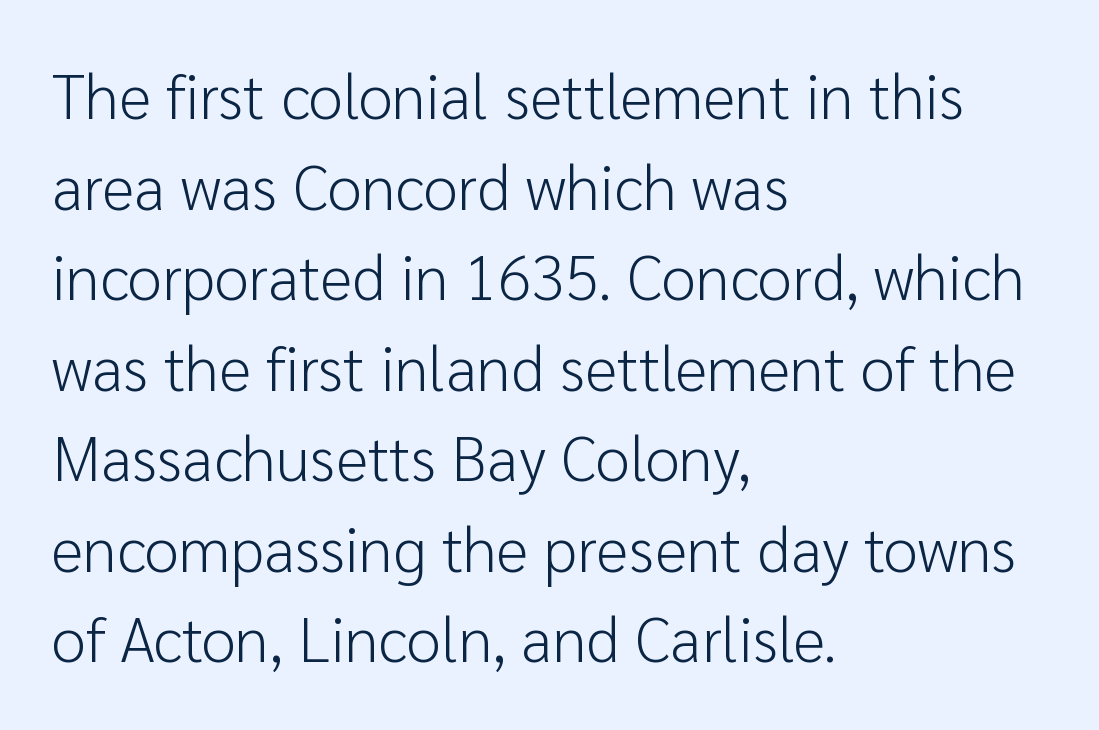
Does the type have serifs? No, each stem ends abruptly. Casual observation: everything's shoved over to the left. Quick note: underline off. Notice how descenders clear the ascenders below comfortably — that's standard leading. Tracking here is standard; glyphs follow each other at the usual distance.
